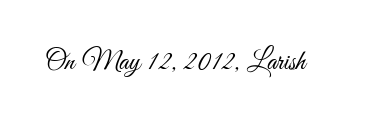
A light-to-regular cut is what we see here. There is no visible air inserted between adjacent glyphs. Each letter's strokes conclude bluntly, with no projecting serifs. Here the designer chose a conventional face with non-uniform glyph widths. Has an underline been added? It has not.
